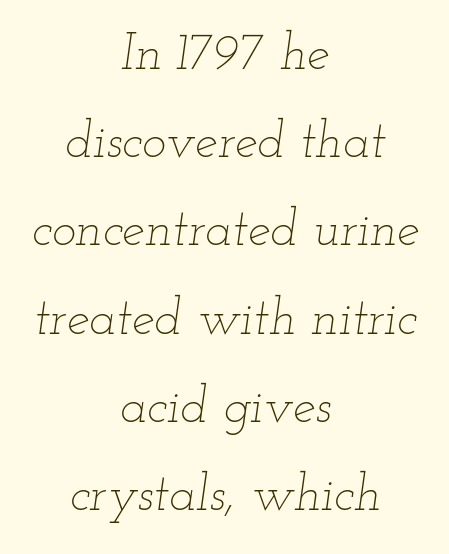
{"italic": "yes", "lean": "right", "slant_degrees": 12, "bold": "no", "weight": "thin", "width": "wide", "stroke_contrast": "low", "x_height": "small", "monospaced": "no", "underline": "no", "align": "center", "line_spacing_ratio": 1.73, "letter_spacing": "normal", "letter_spacing_em": 0.0, "glyph_px": 51}
